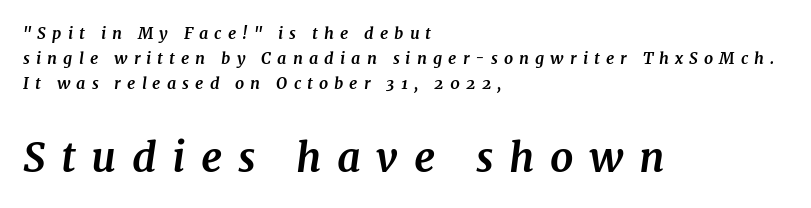
Q: Is the text bold? A: Yes.
Q: Is the text italic (slanted)? A: Yes, it leans right by about 7 degrees.
Q: Is the typeface a serif or a sans-serif typeface? A: Serif.
Q: Is the text underlined? A: No.
Q: How is the paragraph aligned? A: Left-aligned.
Q: Is the spacing between letters normal or unusually wide? A: Unusually wide.
Q: Is the spacing between lines tight, normal or loose? A: Normal.
Q: Which block of text is set in a larger size, the first (top) or the second (bottom)? A: The second (bottom) one.
Q: Width (condensed, normal, or wide)? A: Normal.
Q: Stroke contrast? A: Medium.
Q: x-height? A: Medium.
Q: Monospaced? A: No.
